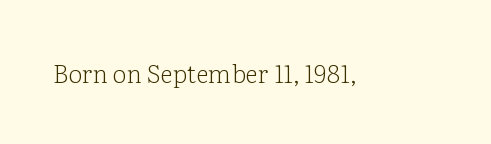
The rendering keeps characters at their native spacing. The font sits on the lighter half of the weight spectrum, regular included. Quick note: underline off. Is there any slant? The stems are plumb.
